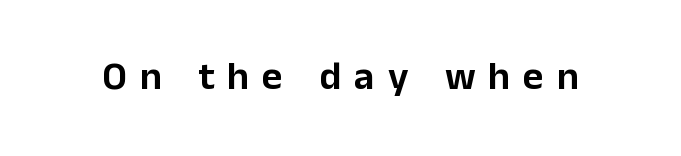
{"serif": "no", "italic": "no", "width": "normal", "stroke_contrast": "low", "x_height": "medium", "monospaced": "no", "underline": "no", "letter_spacing": "wide", "letter_spacing_em": 0.32, "glyph_px": 40}
